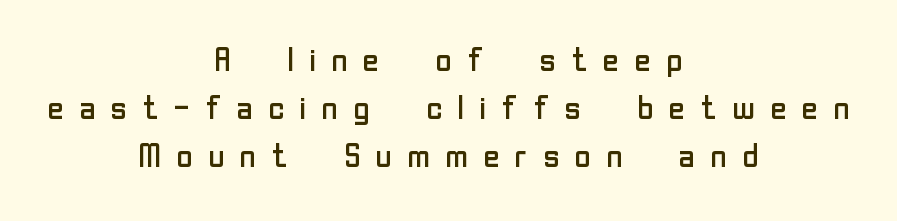
Q: Is the text bold? A: No.
Q: Is the text italic (slanted)? A: No, it is upright.
Q: Is the typeface a serif or a sans-serif typeface? A: Sans-serif.
Q: Is the text underlined? A: No.
Q: How is the paragraph aligned? A: Centered.
Q: Is the spacing between letters normal or unusually wide? A: Unusually wide.
Q: Is the spacing between lines tight, normal or loose? A: Normal.
Q: Width (condensed, normal, or wide)? A: Normal.
Q: Stroke contrast? A: Low.
Q: x-height? A: Medium.
Q: Monospaced? A: No.
